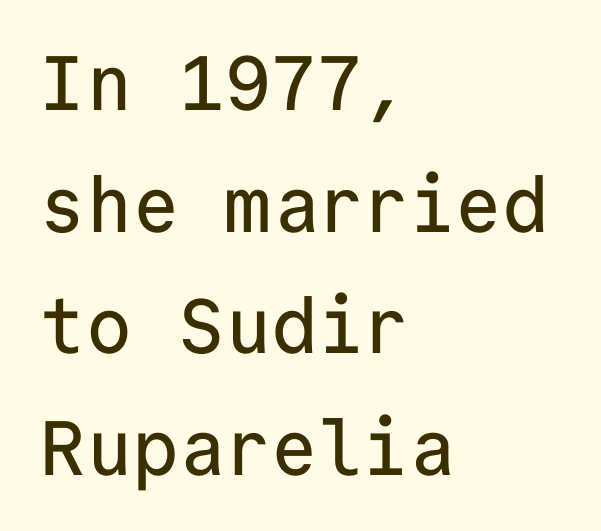
{"serif": "no", "italic": "no", "width": "normal", "stroke_contrast": "low", "x_height": "medium", "monospaced": "yes", "underline": "no", "align": "left", "line_spacing": "normal", "line_spacing_ratio": 1.58, "letter_spacing": "normal", "letter_spacing_em": 0.0, "glyph_px": 77}
